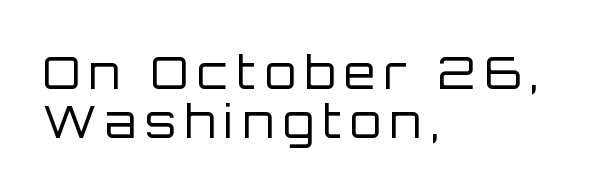
Q: Is the text bold? A: No.
Q: Is the text italic (slanted)? A: No, it is upright.
Q: Is the typeface a serif or a sans-serif typeface? A: Sans-serif.
Q: Is the text underlined? A: No.
Q: How is the paragraph aligned? A: Left-aligned.
Q: Is the spacing between letters normal or unusually wide? A: Unusually wide.
Q: Is the spacing between lines tight, normal or loose? A: Tight.
Q: Width (condensed, normal, or wide)? A: Normal.
Q: Stroke contrast? A: Low.
Q: x-height? A: Large.
Q: Monospaced? A: No.
